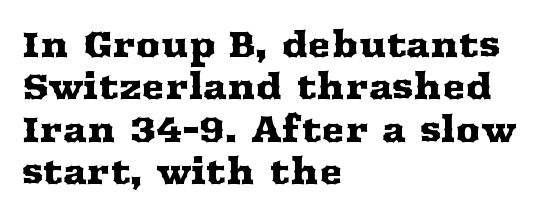
{"serif": "yes", "italic": "no", "width": "wide", "stroke_contrast": "medium", "x_height": "medium", "monospaced": "no", "underline": "no", "align": "left", "line_spacing_ratio": 1.21, "letter_spacing": "normal", "letter_spacing_em": 0.0, "glyph_px": 35}
